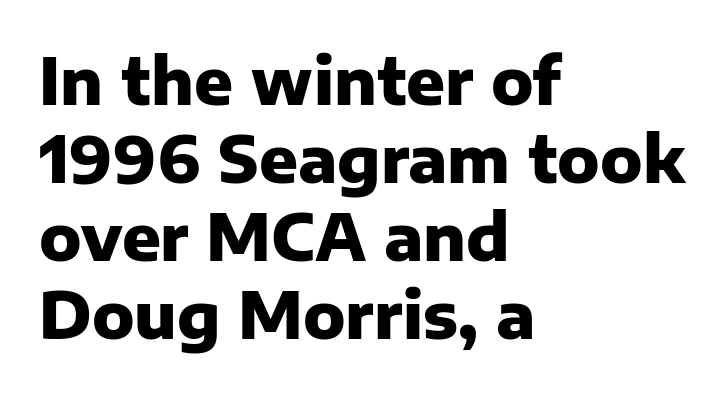
Q: Is the text bold? A: Yes.
Q: Is the text italic (slanted)? A: No, it is upright.
Q: Is the typeface a serif or a sans-serif typeface? A: Sans-serif.
Q: Is the text underlined? A: No.
Q: How is the paragraph aligned? A: Left-aligned.
Q: Is the spacing between letters normal or unusually wide? A: Normal.
Q: Width (condensed, normal, or wide)? A: Normal.
Q: Stroke contrast? A: Low.
Q: x-height? A: Medium.
Q: Monospaced? A: No.
